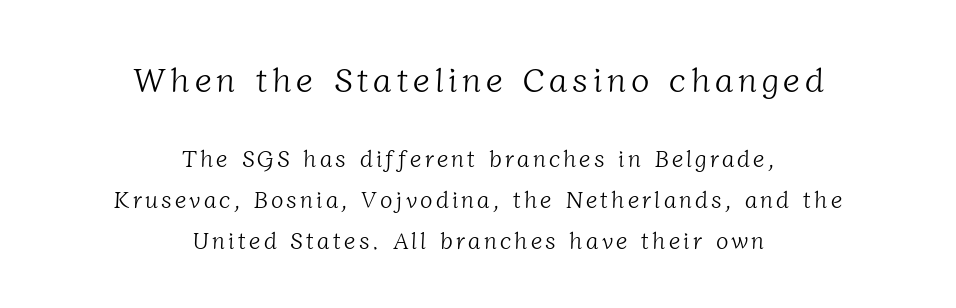
The image shows 34 px light serif type; set centered, line spacing 1.78x, not underlined; the first (top) block is 1.48x larger; low stroke contrast and a medium x-height.
